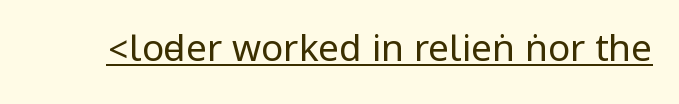
The image shows 37 px regular-weight, condensed sans-serif type, upright; set normal letter spacing, underlined; low stroke contrast.
